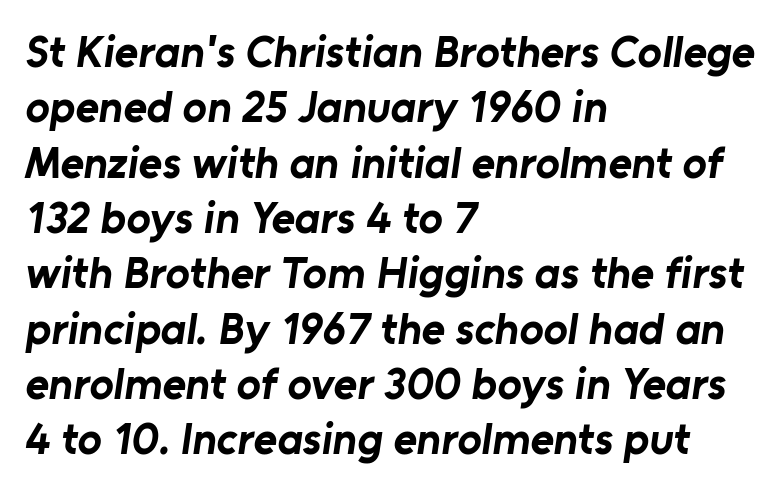
Q: Is the text bold? A: Yes.
Q: Is the typeface a serif or a sans-serif typeface? A: Sans-serif.
Q: Is the text underlined? A: No.
Q: How is the paragraph aligned? A: Left-aligned.
Q: Is the spacing between letters normal or unusually wide? A: Normal.
Q: Width (condensed, normal, or wide)? A: Normal.
Q: Stroke contrast? A: Low.
Q: x-height? A: Medium.
Q: Monospaced? A: No.
